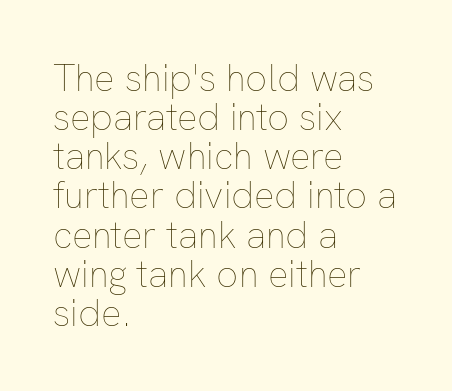
{"italic": "no", "bold": "no", "weight": "thin", "width": "normal", "stroke_contrast": "low", "x_height": "medium", "monospaced": "no", "underline": "no", "align": "left", "line_spacing": "tight", "line_spacing_ratio": 1.03, "letter_spacing": "normal", "letter_spacing_em": 0.0, "glyph_px": 38}
